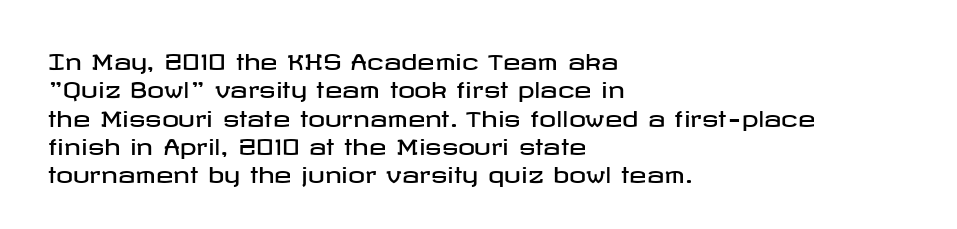
Q: Is the text italic (slanted)? A: No, it is upright.
Q: Is the text underlined? A: No.
Q: How is the paragraph aligned? A: Left-aligned.
Q: Is the spacing between letters normal or unusually wide? A: Normal.
Q: Is the spacing between lines tight, normal or loose? A: Normal.
